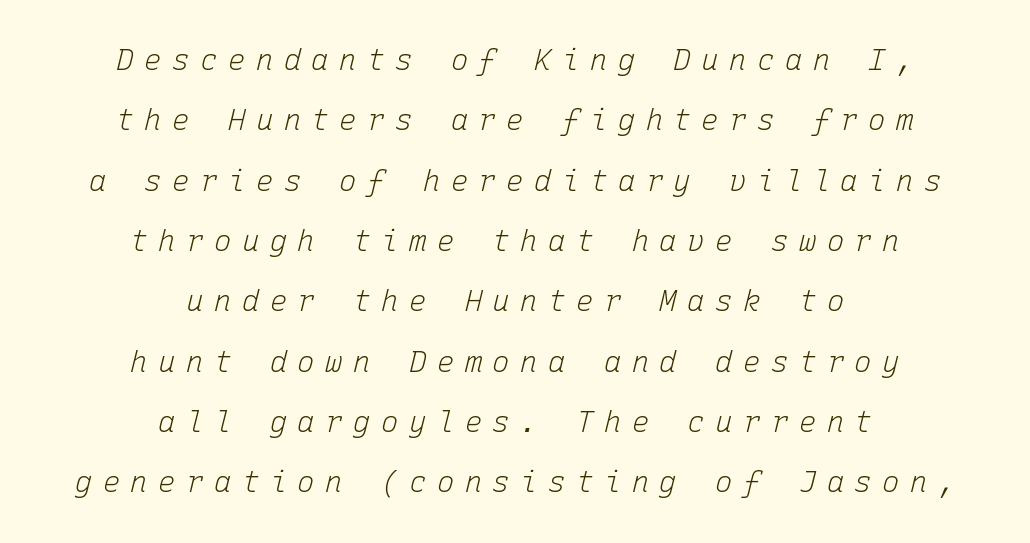
{"italic": "yes", "lean": "right", "slant_degrees": 15, "bold": "no", "weight": "light", "width": "normal", "stroke_contrast": "low", "x_height": "medium", "monospaced": "yes", "underline": "no", "align": "center", "line_spacing": "loose", "line_spacing_ratio": 2.08, "letter_spacing": "wide", "letter_spacing_em": 0.36, "glyph_px": 29}
